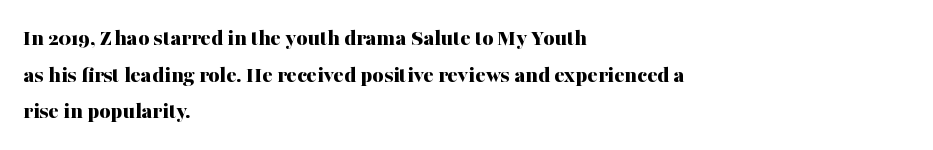
The image shows 24 px bold type, upright; set left-aligned, normal line spacing (1.53x), normal letter spacing, not underlined.
